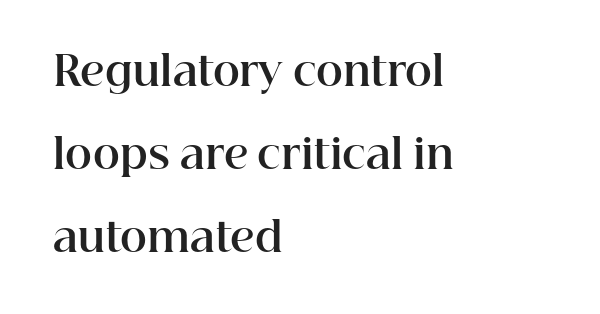
Horizontal bands of white between lines are thick stripes. The face used here is proportionally spaced, like ordinary book or web type. Every row of glyphs begins at an identical x-position on the left. The axis of the letterforms is exactly vertical.
